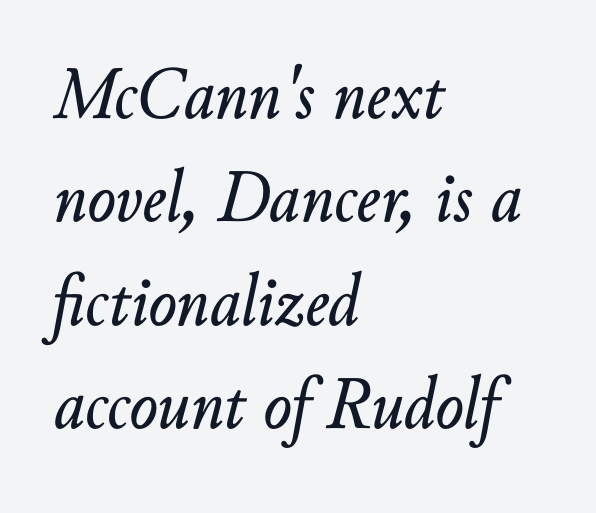
Do the characters align in a grid? No, the font is proportional. The paragraph has a hard left edge and a soft right edge. Slant detected: the letters are inclined. Regular leading.
